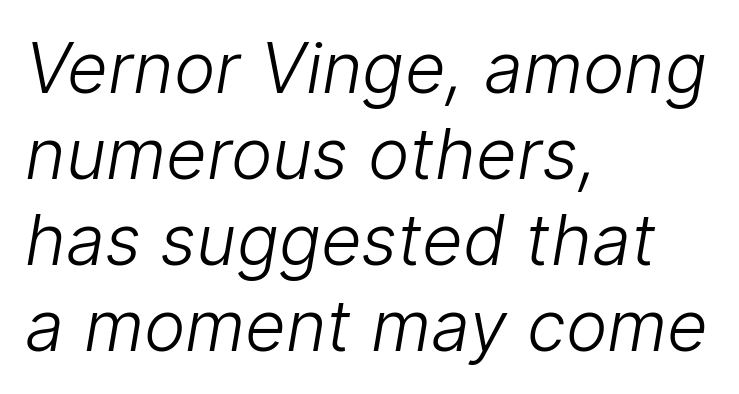
The image shows 70 px light sans-serif type; set left-aligned, line spacing 1.23x, normal letter spacing, not underlined; low stroke contrast and a medium x-height.
